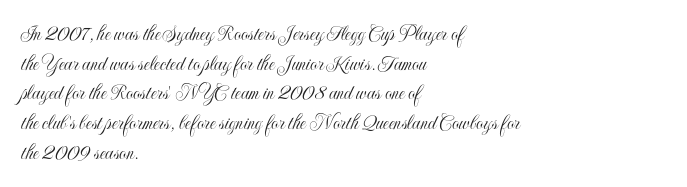
Q: Is the text italic (slanted)? A: Yes.
Q: Is the text underlined? A: No.
Q: How is the paragraph aligned? A: Left-aligned.
Q: Is the spacing between letters normal or unusually wide? A: Normal.
Q: Is the spacing between lines tight, normal or loose? A: Normal.
